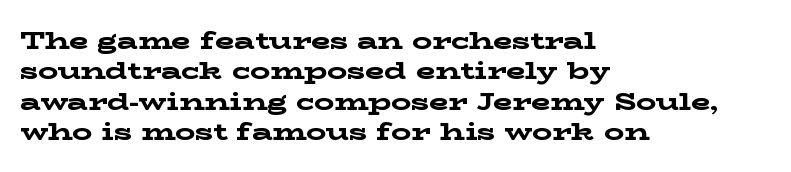
The image shows 25 px bold type, upright; set left-aligned, line spacing 1.22x, normal letter spacing, not underlined.
